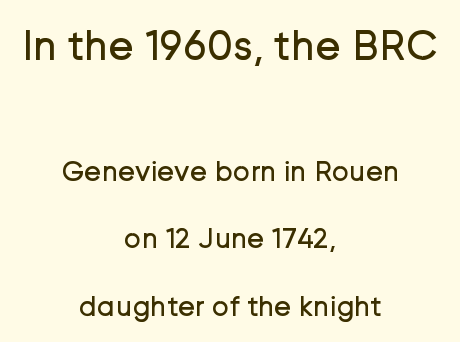
Q: Is the text bold? A: No.
Q: Is the text italic (slanted)? A: No, it is upright.
Q: Is the typeface a serif or a sans-serif typeface? A: Sans-serif.
Q: Is the text underlined? A: No.
Q: How is the paragraph aligned? A: Centered.
Q: Is the spacing between letters normal or unusually wide? A: Normal.
Q: Is the spacing between lines tight, normal or loose? A: Loose.
Q: Which block of text is set in a larger size, the first (top) or the second (bottom)? A: The first (top) one.
Q: Width (condensed, normal, or wide)? A: Normal.
Q: Stroke contrast? A: Low.
Q: x-height? A: Medium.
Q: Monospaced? A: No.
